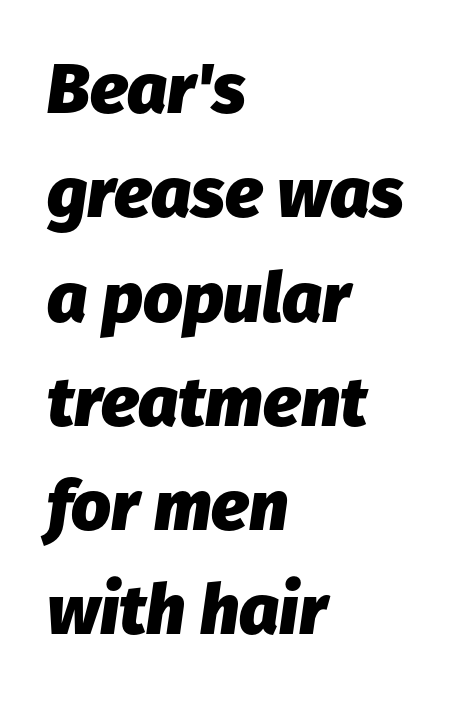
One glance says typical: line gaps are just what's usual. The strip under each line holds only bare page. Style check: oblique. Typographic density is high because the face is bold.
